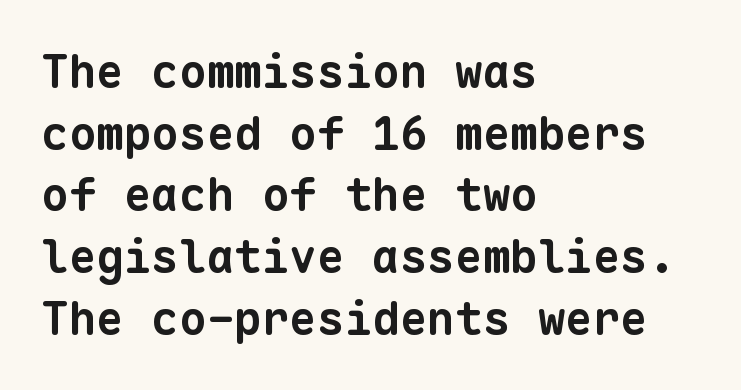
{"serif": "no", "bold": "yes", "weight": "bold", "width": "normal", "stroke_contrast": "low", "x_height": "medium", "monospaced": "yes", "underline": "no", "align": "left", "line_spacing": "normal", "line_spacing_ratio": 1.34, "letter_spacing": "normal", "letter_spacing_em": 0.0, "glyph_px": 46}
